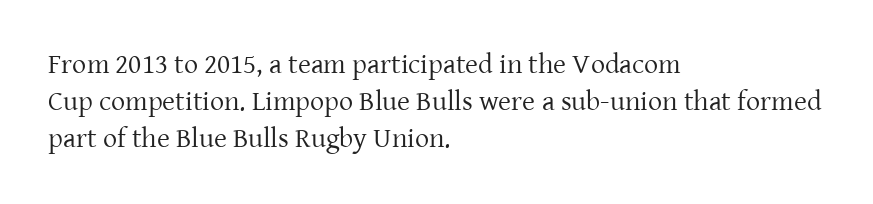
The image shows 28 px regular-weight serif type, upright; set left-aligned, normal line spacing (1.33x), normal letter spacing, not underlined; low stroke contrast and a medium x-height.
